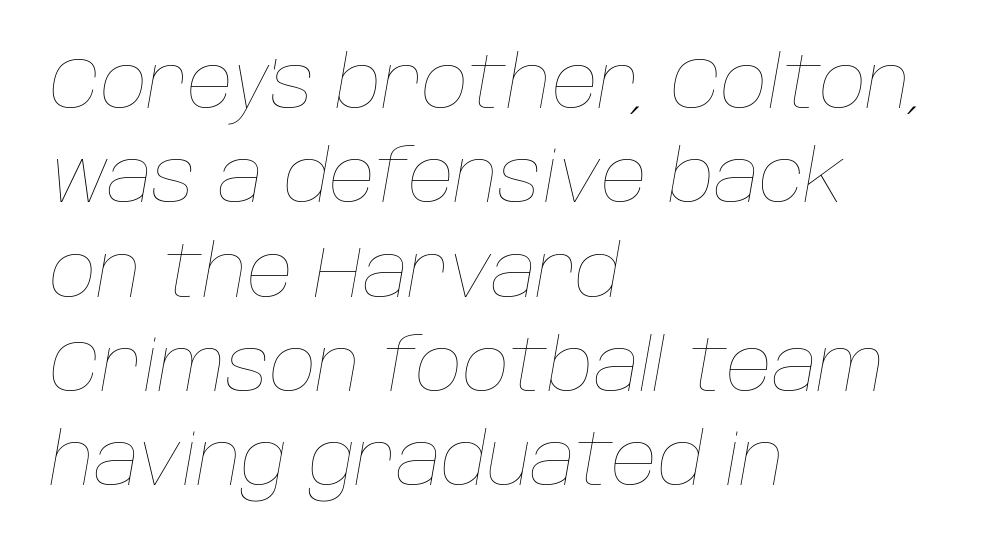
The image shows 72 px thin type, italic (leaning right); set left-aligned, normal line spacing (1.31x), normal letter spacing, not underlined; low stroke contrast and a large x-height.
